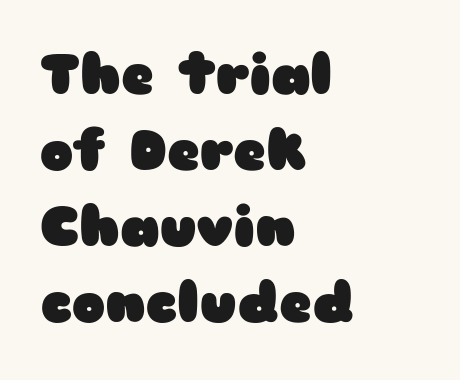
{"serif": "no", "italic": "no", "bold": "yes", "weight": "heavy", "width": "wide", "stroke_contrast": "low", "x_height": "medium", "monospaced": "no", "underline": "no", "align": "left", "line_spacing": "normal", "line_spacing_ratio": 1.36, "letter_spacing": "normal", "letter_spacing_em": 0.0, "glyph_px": 56}
